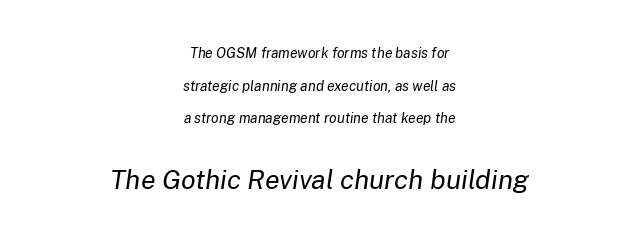
Q: Is the text bold? A: No.
Q: Is the text italic (slanted)? A: Yes, it leans right by about 8 degrees.
Q: Is the text underlined? A: No.
Q: How is the paragraph aligned? A: Centered.
Q: Is the spacing between letters normal or unusually wide? A: Normal.
Q: Is the spacing between lines tight, normal or loose? A: Loose.
Q: Which block of text is set in a larger size, the first (top) or the second (bottom)? A: The second (bottom) one.
